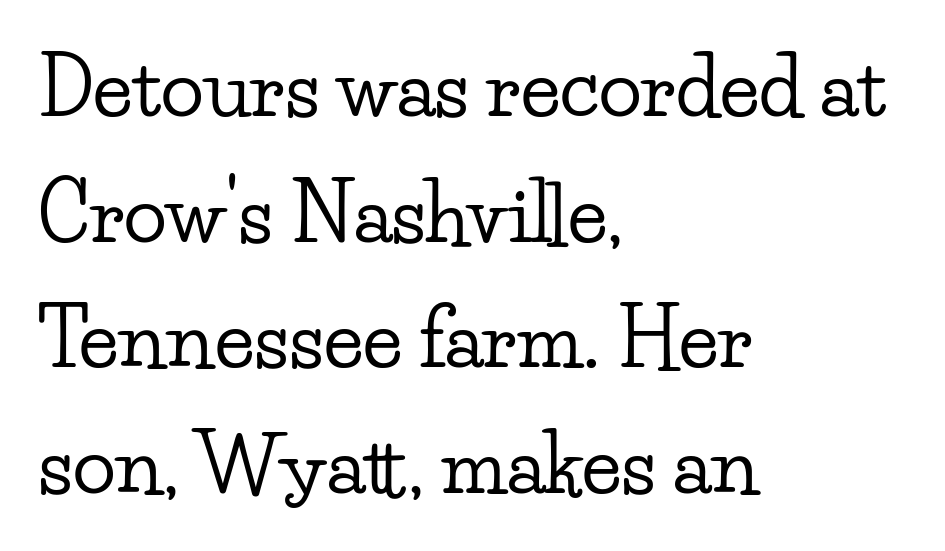
Q: Is the text italic (slanted)? A: No, it is upright.
Q: Is the typeface a serif or a sans-serif typeface? A: Serif.
Q: Is the text underlined? A: No.
Q: How is the paragraph aligned? A: Left-aligned.
Q: Is the spacing between letters normal or unusually wide? A: Normal.
Q: Is the spacing between lines tight, normal or loose? A: Normal.
Q: Width (condensed, normal, or wide)? A: Wide.
Q: Stroke contrast? A: Low.
Q: x-height? A: Small.
Q: Monospaced? A: No.
